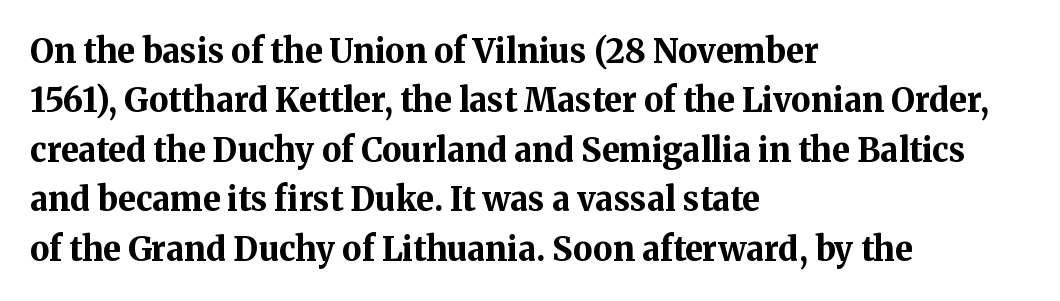
{"serif": "yes", "italic": "no", "bold": "yes", "weight": "bold", "width": "normal", "stroke_contrast": "medium", "x_height": "medium", "monospaced": "no", "underline": "no", "align": "left", "line_spacing": "normal", "line_spacing_ratio": 1.5, "letter_spacing": "normal", "letter_spacing_em": 0.0, "glyph_px": 33}
